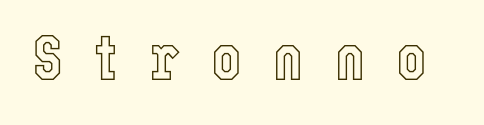
Q: Is the text italic (slanted)? A: No, it is upright.
Q: Is the text underlined? A: No.
Q: Is the spacing between letters normal or unusually wide? A: Unusually wide.
Q: Width (condensed, normal, or wide)? A: Condensed.
Q: x-height? A: Medium.
Q: Monospaced? A: No.
